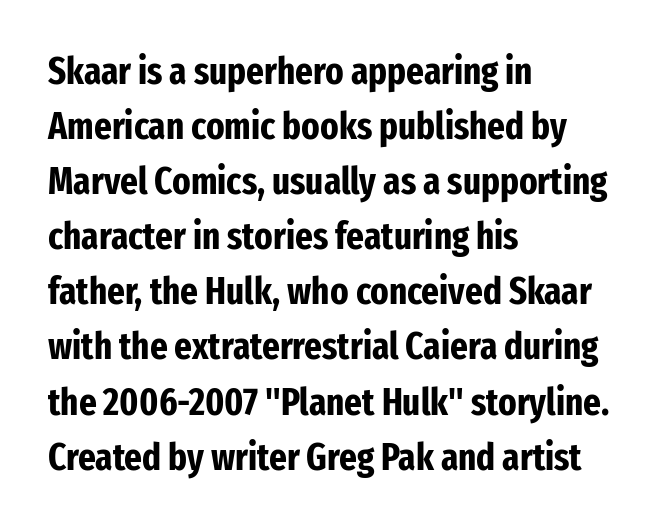
{"serif": "no", "italic": "no", "bold": "yes", "weight": "bold", "width": "condensed", "stroke_contrast": "low", "x_height": "medium", "monospaced": "no", "underline": "no", "align": "left", "line_spacing": "normal", "line_spacing_ratio": 1.45, "letter_spacing": "normal", "letter_spacing_em": 0.0, "glyph_px": 38}
